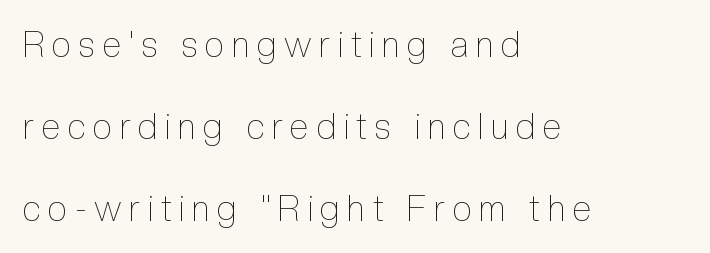
The letters stand straight up with perfectly vertical stems. Stem width sits at or under what a default text font uses. These lines have a slow, spaced-out rhythm from letter to letter. This sample has the flowing, uneven cadence of proportional lettering. Nobody drew a line under any word here.
